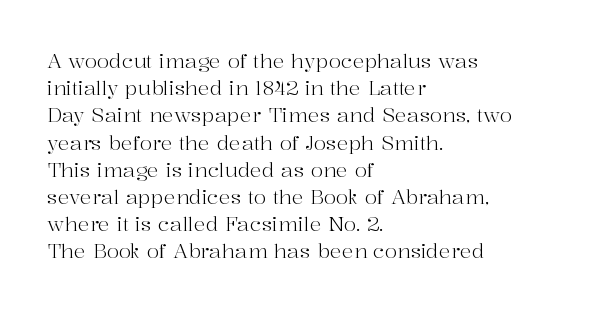
{"italic": "no", "bold": "no", "underline": "no", "align": "left", "line_spacing": "normal", "line_spacing_ratio": 1.36, "letter_spacing": "normal", "letter_spacing_em": 0.0, "glyph_px": 20}
